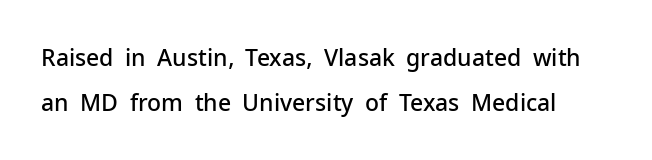
Just letters on the line, the space beneath them empty. A typesetter would call this zero additional tracking. This is the regular roman posture of the typeface. Baseline-to-baseline distance is far greater than the letter height. This is moderately heavy type, rendered in semibold.
